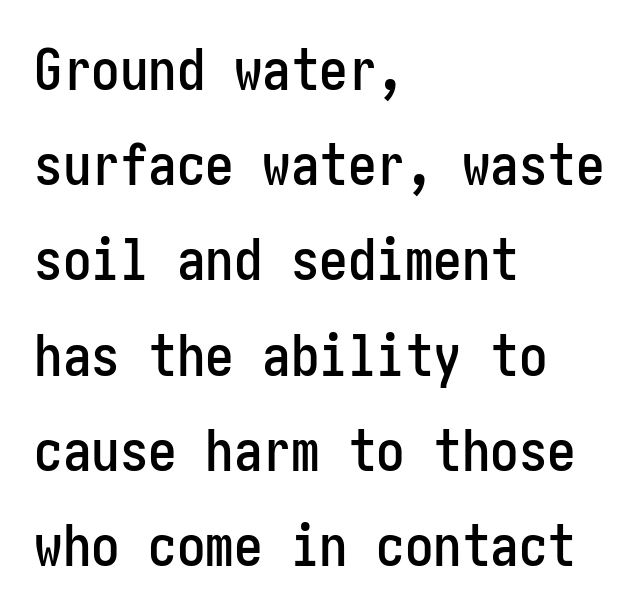
{"serif": "no", "italic": "no", "width": "condensed", "stroke_contrast": "low", "x_height": "medium", "underline": "no", "align": "left", "line_spacing": "normal", "line_spacing_ratio": 1.67, "letter_spacing": "normal", "letter_spacing_em": 0.0, "glyph_px": 57}
